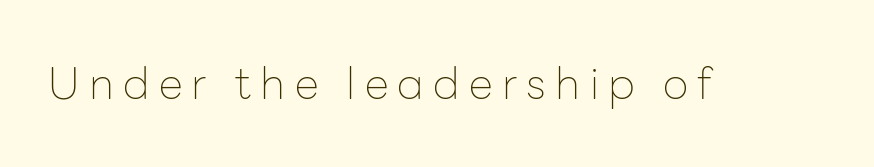
{"serif": "no", "italic": "no", "bold": "no", "weight": "thin", "width": "normal", "stroke_contrast": "low", "x_height": "medium", "monospaced": "no", "underline": "no", "letter_spacing": "wide", "letter_spacing_em": 0.21, "glyph_px": 44}
